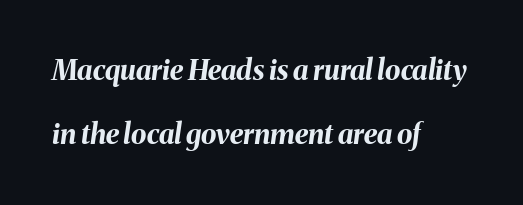
Each word holds together tightly as a unit, with standard inter-letter gaps. Lines of text with bare space underneath. Does the weight exceed regular? Yes, all the way to bold. Interline gaps are noticeably wide in this sample.
